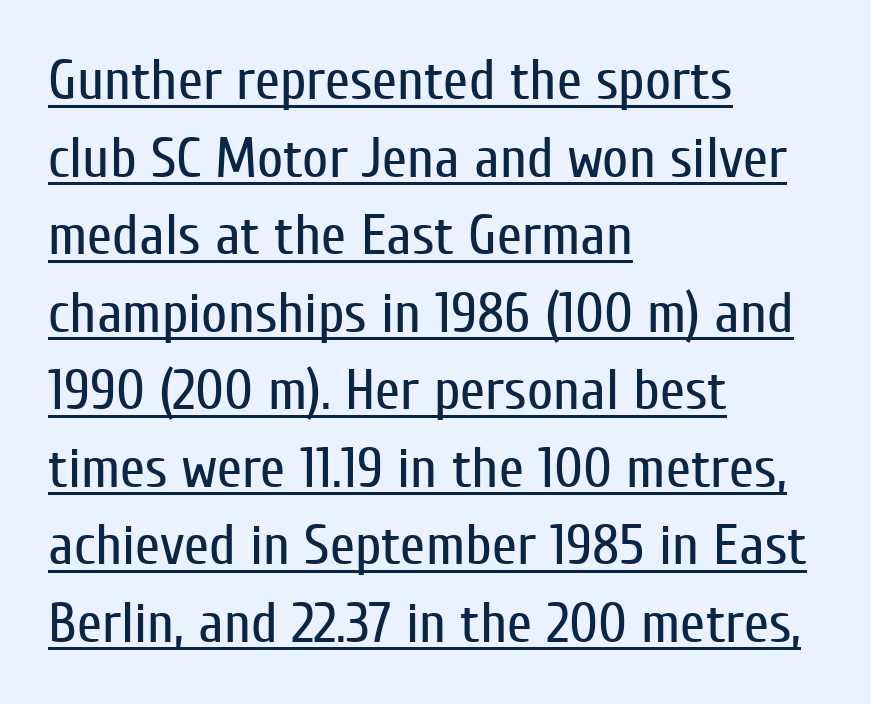
{"serif": "no", "italic": "no", "bold": "no", "weight": "regular", "width": "condensed", "stroke_contrast": "low", "x_height": "medium", "monospaced": "no", "underline": "yes", "align": "left", "line_spacing": "normal", "line_spacing_ratio": 1.36, "letter_spacing": "normal", "letter_spacing_em": 0.0, "glyph_px": 57}
